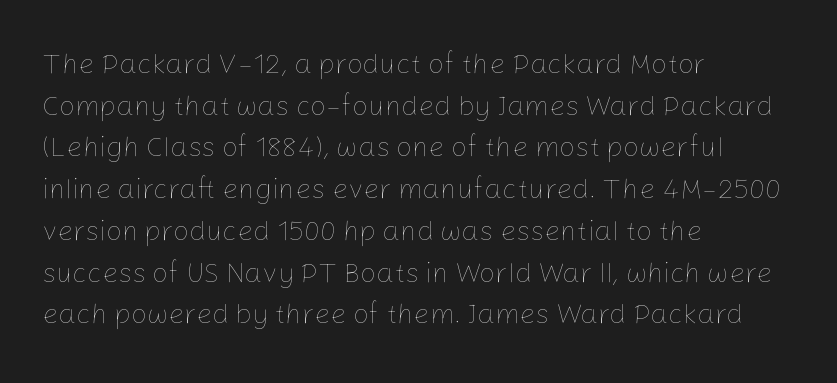
Leftover space on each line is placed entirely after the last word. Inter-character spacing is left at the font's built-in metrics. The designer left line spacing at the default. The font's upright variant was chosen for this text. The strip under each line holds only bare page.
